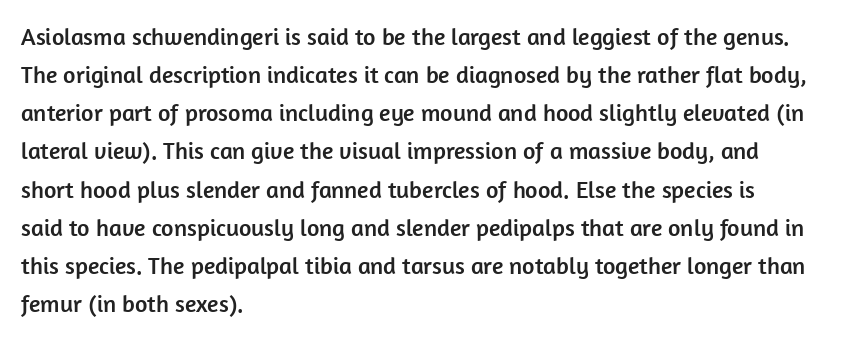
Q: Is the text italic (slanted)? A: No, it is upright.
Q: Is the text underlined? A: No.
Q: How is the paragraph aligned? A: Left-aligned.
Q: Is the spacing between letters normal or unusually wide? A: Normal.
Q: Is the spacing between lines tight, normal or loose? A: Normal.
